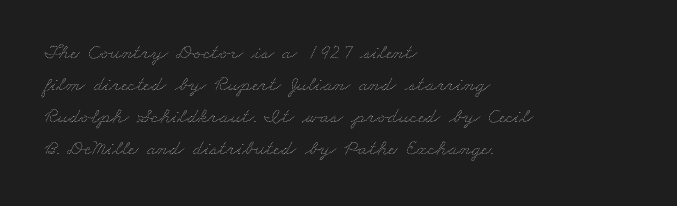
Counters stay open thanks to moderate or lighter strokes. Line spacing here is normal. Letters rest on an invisible, unmarked baseline. Tracking value appears to be zero — textbook default spacing. These lines are set flush left with a ragged right edge.
